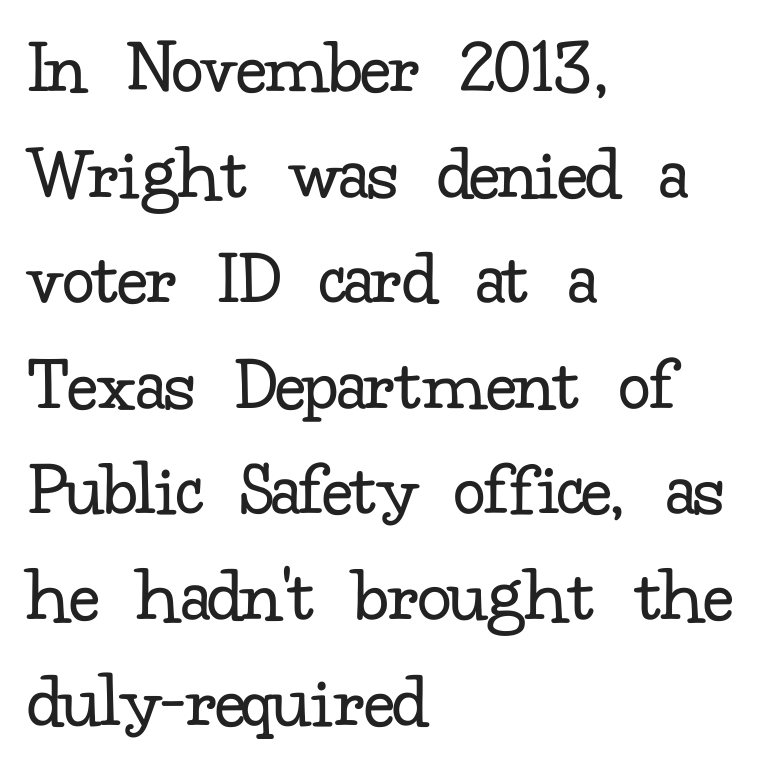
The image shows 80 px regular-weight serif type, upright; set left-aligned, normal line spacing (1.32x), normal letter spacing, not underlined; low stroke contrast and a small x-height.
